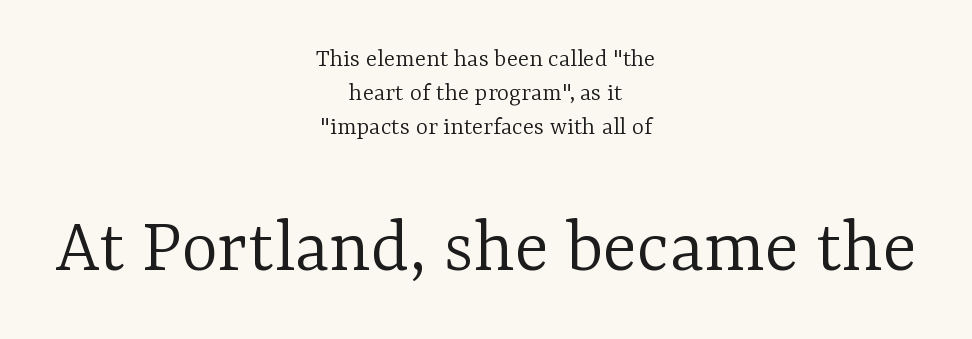
The designer went with a serif here, giving each stem small feet. The passage shown stacks its lines at a standard gap. Each letter keeps its own natural width here, so spacing adapts to shape. Upright lettering throughout. Underlining? Definitely not there.
